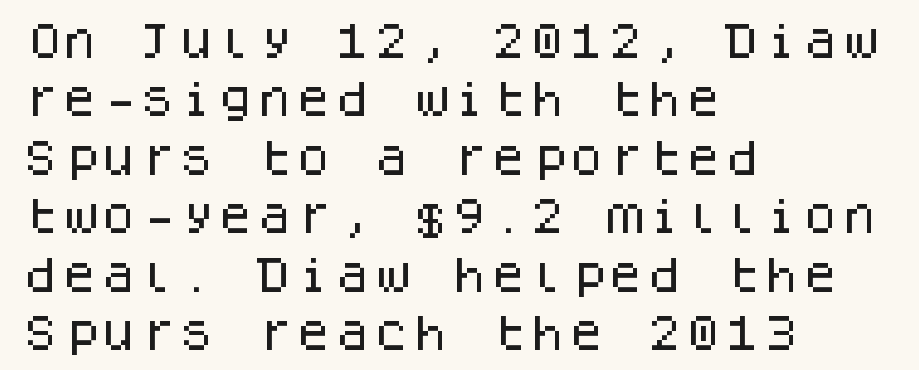
{"serif": "no", "italic": "no", "width": "normal", "stroke_contrast": "low", "x_height": "large", "monospaced": "yes", "underline": "no", "align": "left", "line_spacing": "normal", "line_spacing_ratio": 1.5, "letter_spacing": "normal", "letter_spacing_em": 0.0, "glyph_px": 39}
